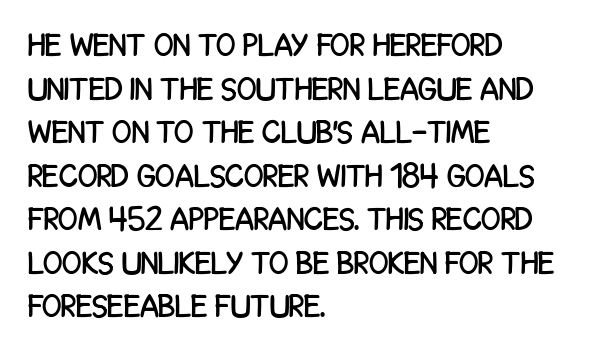
Each row of text sits above clean, open space. This is the regular roman posture of the typeface. Regarding leading, the lines here are spaced in the standard way. The compositor pushed each line to the left boundary.
